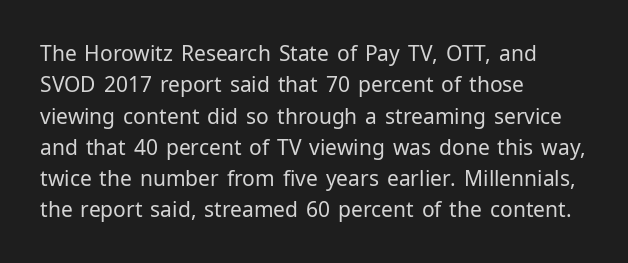
{"italic": "no", "bold": "no", "underline": "no", "align": "left", "line_spacing": "normal", "line_spacing_ratio": 1.49, "letter_spacing": "normal", "letter_spacing_em": 0.0, "glyph_px": 21}
